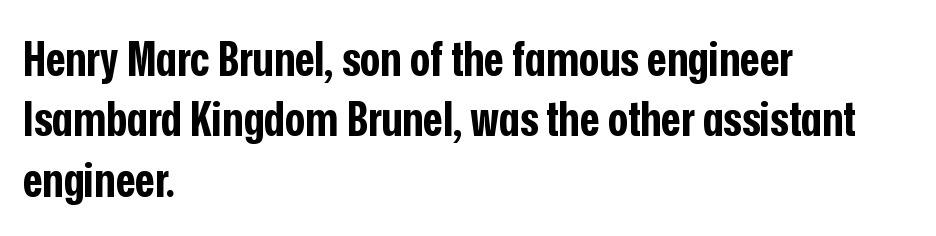
The image shows 48 px bold, condensed sans-serif type, upright; set left-aligned, normal line spacing (1.26x), normal letter spacing, not underlined; low stroke contrast and a medium x-height.
